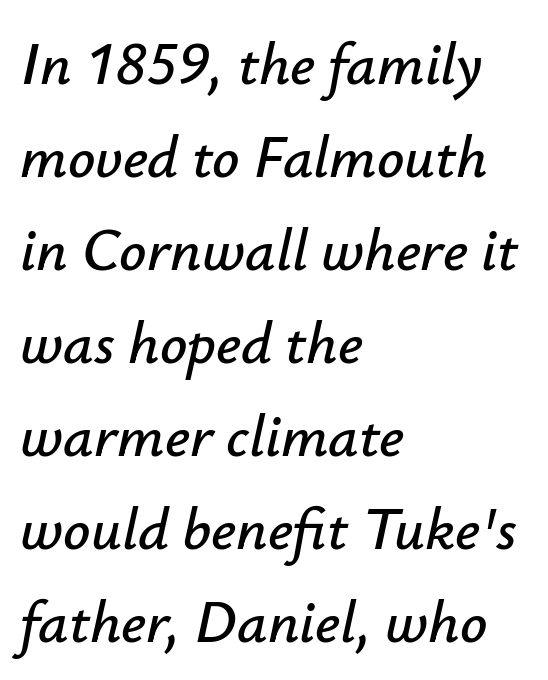
The image shows 60 px text type, italic (leaning right); set left-aligned, normal line spacing (1.55x), normal letter spacing, not underlined; low stroke contrast and a small x-height.
